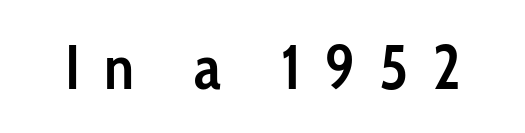
The image shows 63 px semibold, condensed sans-serif type, upright; set unusually wide letter spacing (+0.38 em), not underlined; low stroke contrast and a medium x-height.
